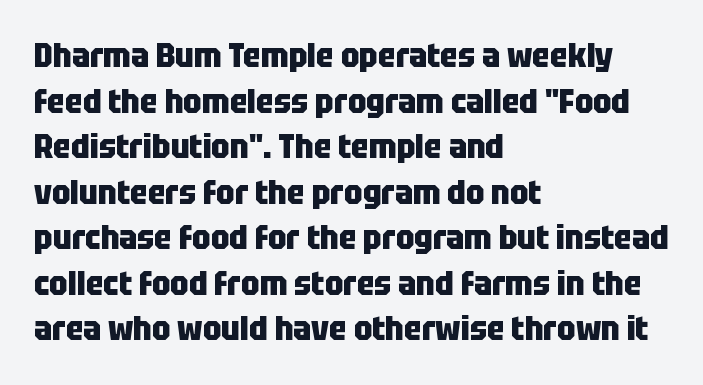
Q: Is the text bold? A: Yes.
Q: Is the text italic (slanted)? A: No, it is upright.
Q: Is the typeface a serif or a sans-serif typeface? A: Sans-serif.
Q: Is the text underlined? A: No.
Q: How is the paragraph aligned? A: Left-aligned.
Q: Is the spacing between letters normal or unusually wide? A: Normal.
Q: Is the spacing between lines tight, normal or loose? A: Normal.
Q: Width (condensed, normal, or wide)? A: Condensed.
Q: Stroke contrast? A: Low.
Q: x-height? A: Large.
Q: Monospaced? A: No.
